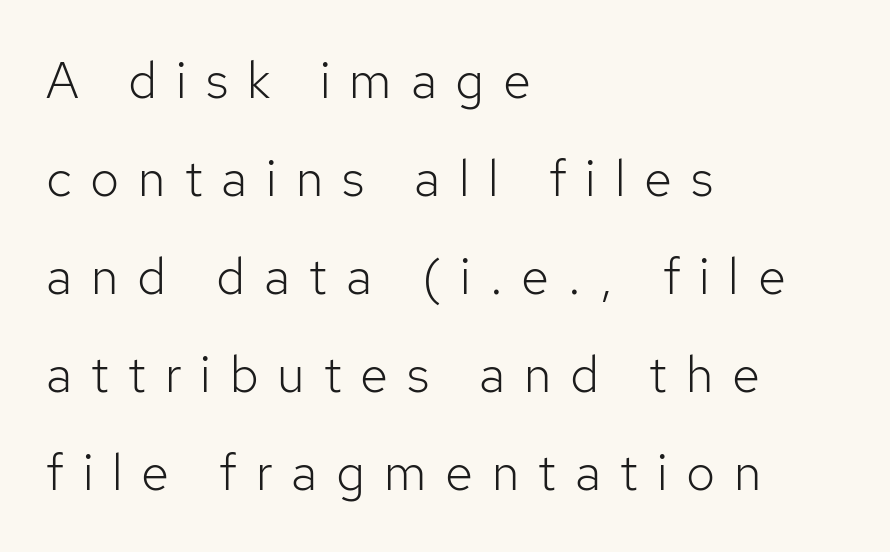
{"serif": "no", "italic": "no", "bold": "no", "weight": "light", "width": "normal", "stroke_contrast": "low", "x_height": "medium", "monospaced": "no", "underline": "no", "align": "left", "line_spacing": "loose", "line_spacing_ratio": 1.92, "letter_spacing": "wide", "letter_spacing_em": 0.37, "glyph_px": 51}
